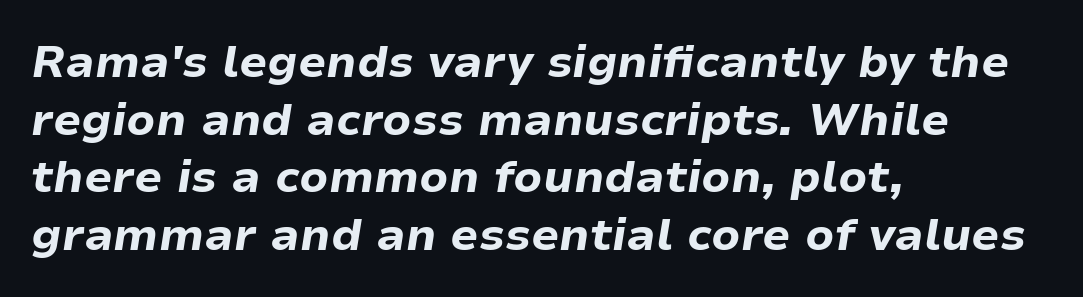
Q: Is the text bold? A: Yes.
Q: Is the text italic (slanted)? A: Yes, it leans right by about 9 degrees.
Q: Is the text underlined? A: No.
Q: How is the paragraph aligned? A: Left-aligned.
Q: Is the spacing between letters normal or unusually wide? A: Normal.
Q: Is the spacing between lines tight, normal or loose? A: Normal.
Q: Width (condensed, normal, or wide)? A: Normal.
Q: Stroke contrast? A: Low.
Q: x-height? A: Medium.
Q: Monospaced? A: No.
